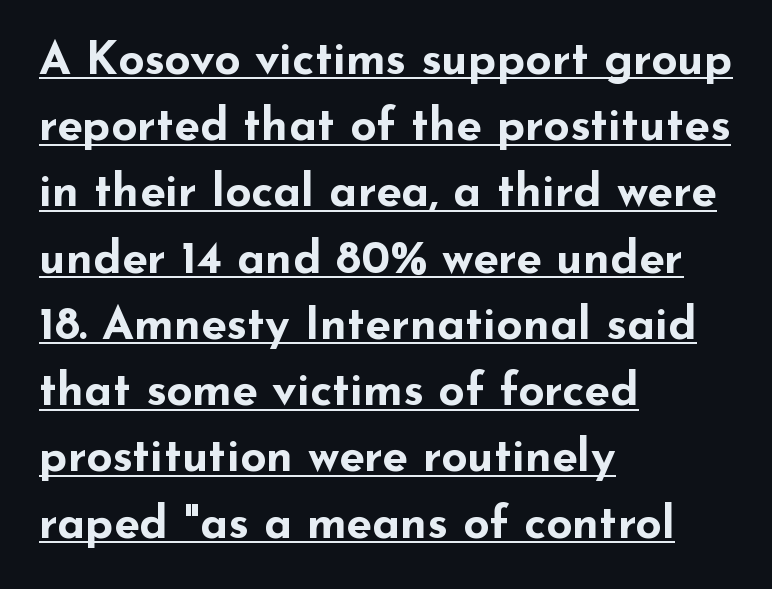
Short note: letters normally spaced. The text was rendered using a sans face with plain stroke endings. The typesetter has applied underlining to the passage shown. Successive baselines arrive at the customary interval. The typesetter chose a ragged-right arrangement here. Upright lettering throughout.
